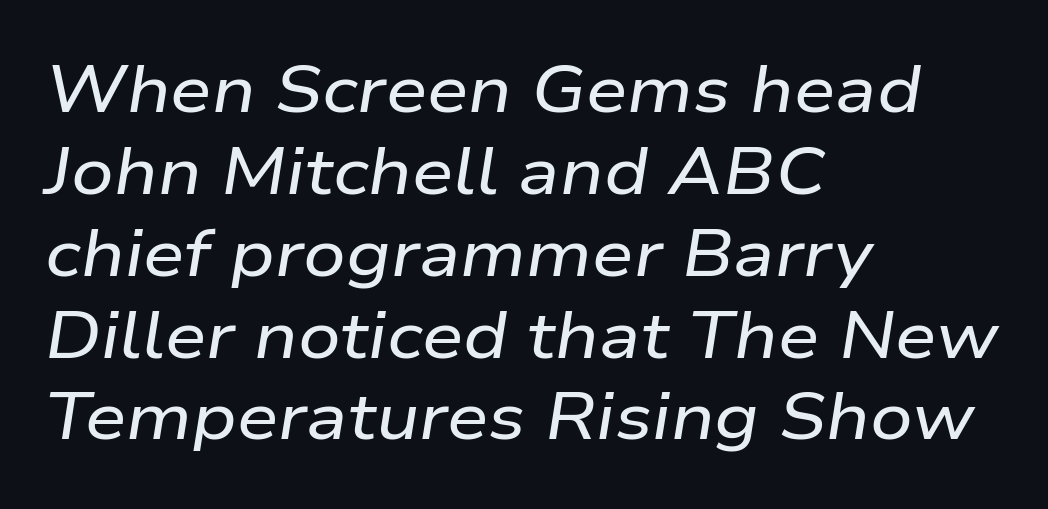
Compared with typical body copy, the letter spacing here is the same. The lines in this sample share a left origin and differ only in where they stop. This sample uses an oblique cut, with every glyph tilted off the vertical. The glyphs are unaccompanied by any horizontal stroke below them. Looks like regular typesetting: each glyph gets only the width it needs.
